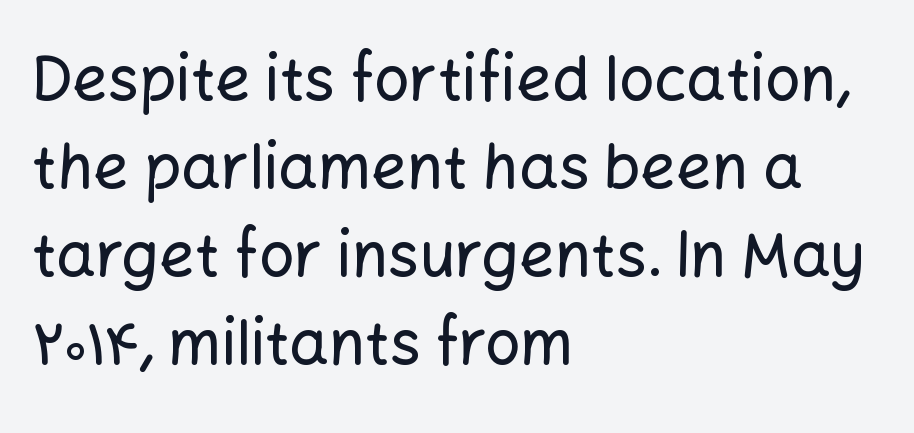
The image shows 62 px sans-serif type, upright; set left-aligned, normal line spacing (1.42x), normal letter spacing, not underlined; low stroke contrast and a medium x-height.
